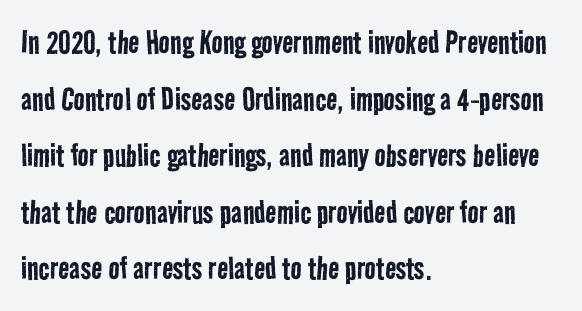
No extra tracking has been applied to these lines. Observe the absence of serifs on each vertical stroke in this sample. On a weight scale, this lands at 450 or below. The text block is weighted toward the left margin, trailing off unevenly rightward. Each row of text sits above clean, open space.
